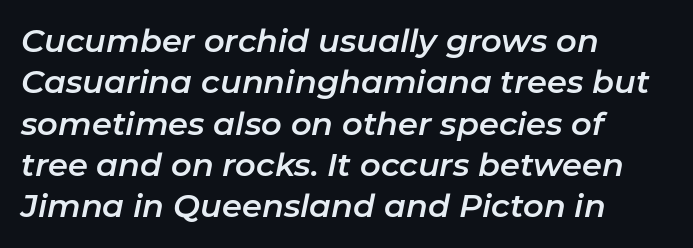
Q: Is the text italic (slanted)? A: Yes, it leans right by about 11 degrees.
Q: Is the text underlined? A: No.
Q: How is the paragraph aligned? A: Left-aligned.
Q: Is the spacing between letters normal or unusually wide? A: Normal.
Q: Is the spacing between lines tight, normal or loose? A: Normal.
Q: Width (condensed, normal, or wide)? A: Normal.
Q: Stroke contrast? A: Low.
Q: x-height? A: Medium.
Q: Monospaced? A: No.
